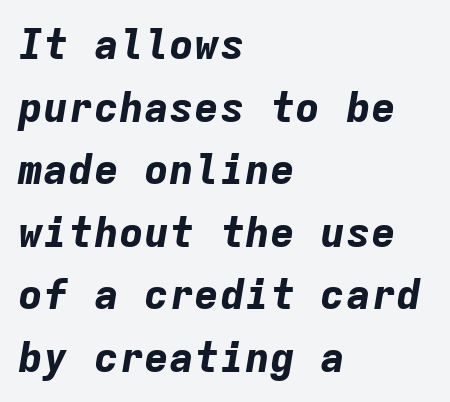
{"italic": "yes", "lean": "right", "slant_degrees": 9, "bold": "yes", "weight": "bold", "width": "normal", "stroke_contrast": "low", "x_height": "medium", "monospaced": "yes", "underline": "no", "align": "left", "line_spacing": "normal", "line_spacing_ratio": 1.49, "letter_spacing": "normal", "letter_spacing_em": 0.0, "glyph_px": 42}
